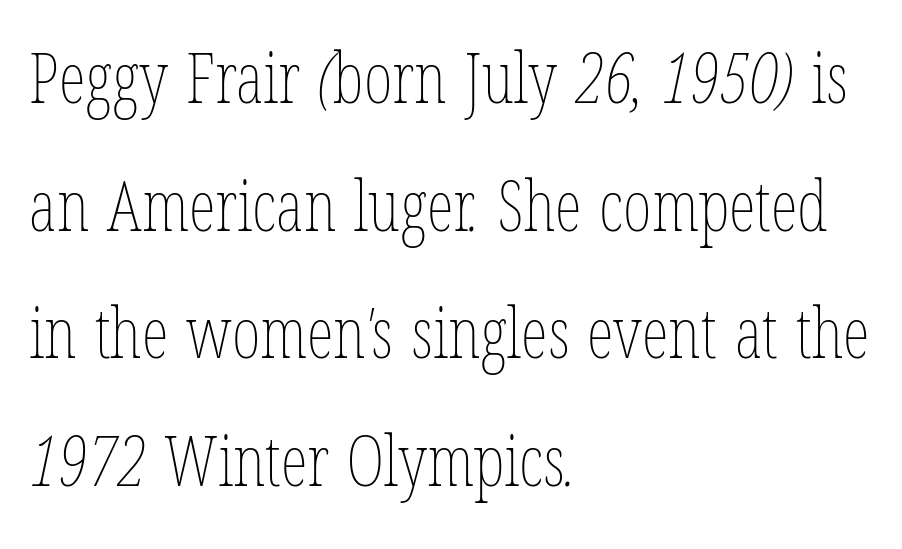
The compositor pushed each line to the left boundary. Does extra space separate the letters? No, they use regular spacing. Counters stay open thanks to moderate or lighter strokes. Character widths vary here, with narrow letters taking less room than wide ones.
